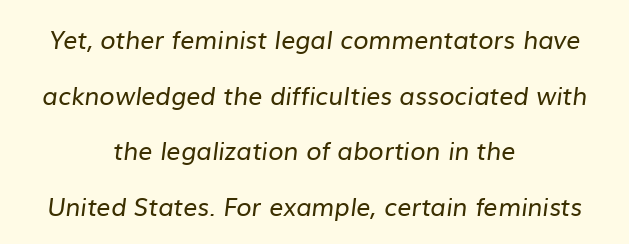
Weight class: somewhere from thin through regular. Whoever set this chose breathing room over compactness in the vertical rhythm. Unmarked baselines from the first word to the last. Leftover space on each line is divided equally before and after the words. Caption: standard tracking, unaltered.
